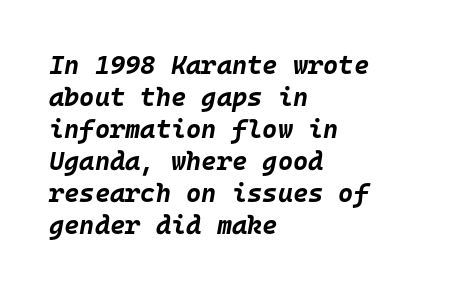
Q: Is the text bold? A: Yes.
Q: Is the text italic (slanted)? A: Yes, it leans right by about 10 degrees.
Q: Is the text underlined? A: No.
Q: How is the paragraph aligned? A: Left-aligned.
Q: Is the spacing between letters normal or unusually wide? A: Normal.
